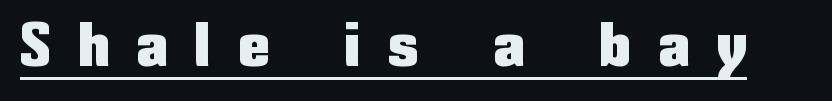
The image shows 60 px condensed sans-serif type, upright; set unusually wide letter spacing (+0.48 em), underlined; low stroke contrast and a medium x-height.
